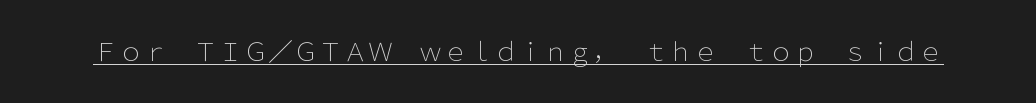
{"italic": "no", "bold": "no", "underline": "yes", "letter_spacing": "normal", "letter_spacing_em": 0.0, "glyph_px": 25}
